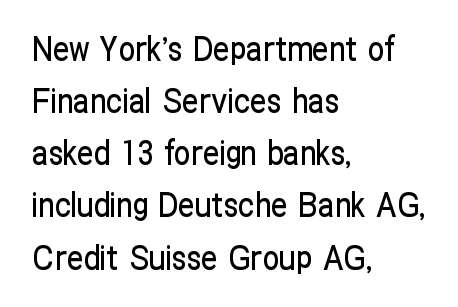
Q: Is the text italic (slanted)? A: No, it is upright.
Q: Is the typeface a serif or a sans-serif typeface? A: Sans-serif.
Q: Is the text underlined? A: No.
Q: How is the paragraph aligned? A: Left-aligned.
Q: Is the spacing between letters normal or unusually wide? A: Normal.
Q: Is the spacing between lines tight, normal or loose? A: Normal.
Q: Width (condensed, normal, or wide)? A: Condensed.
Q: Stroke contrast? A: Low.
Q: x-height? A: Medium.
Q: Monospaced? A: No.
